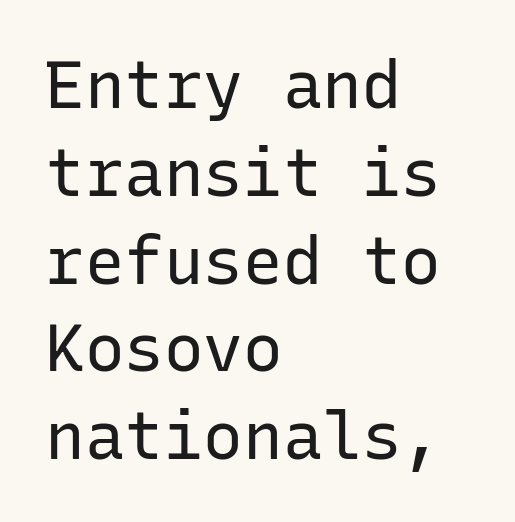
{"serif": "no", "italic": "no", "bold": "no", "weight": "regular", "width": "normal", "stroke_contrast": "low", "x_height": "medium", "monospaced": "yes", "underline": "no", "align": "left", "line_spacing": "normal", "line_spacing_ratio": 1.33, "letter_spacing": "normal", "letter_spacing_em": 0.0, "glyph_px": 66}
